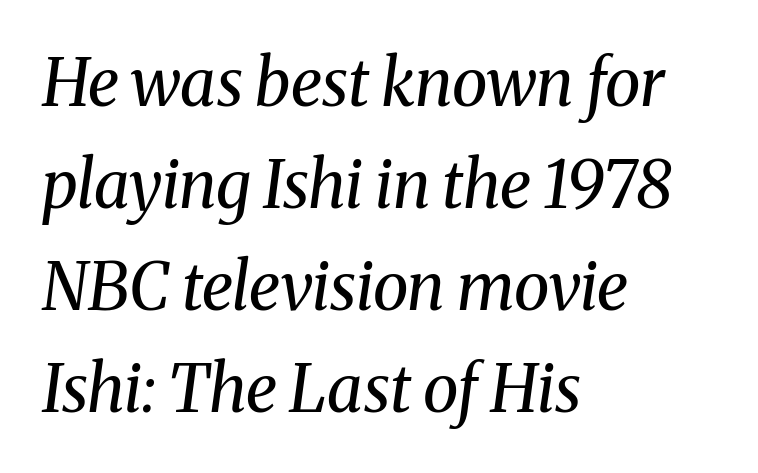
Q: Is the text bold? A: No.
Q: Is the text italic (slanted)? A: Yes, it leans right by about 8 degrees.
Q: Is the typeface a serif or a sans-serif typeface? A: Serif.
Q: Is the text underlined? A: No.
Q: How is the paragraph aligned? A: Left-aligned.
Q: Is the spacing between letters normal or unusually wide? A: Normal.
Q: Is the spacing between lines tight, normal or loose? A: Normal.
Q: Width (condensed, normal, or wide)? A: Normal.
Q: Stroke contrast? A: Medium.
Q: x-height? A: Medium.
Q: Monospaced? A: No.
